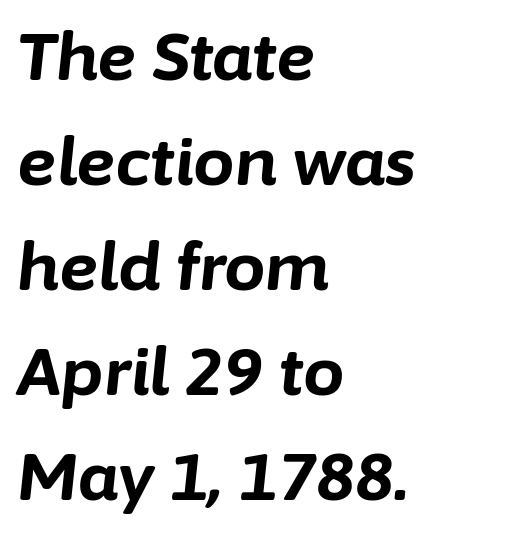
Q: Is the text bold? A: Yes.
Q: Is the text italic (slanted)? A: Yes, it leans right by about 6 degrees.
Q: Is the text underlined? A: No.
Q: How is the paragraph aligned? A: Left-aligned.
Q: Is the spacing between letters normal or unusually wide? A: Normal.
Q: Is the spacing between lines tight, normal or loose? A: Normal.
Q: Width (condensed, normal, or wide)? A: Normal.
Q: Stroke contrast? A: Low.
Q: x-height? A: Medium.
Q: Monospaced? A: No.
